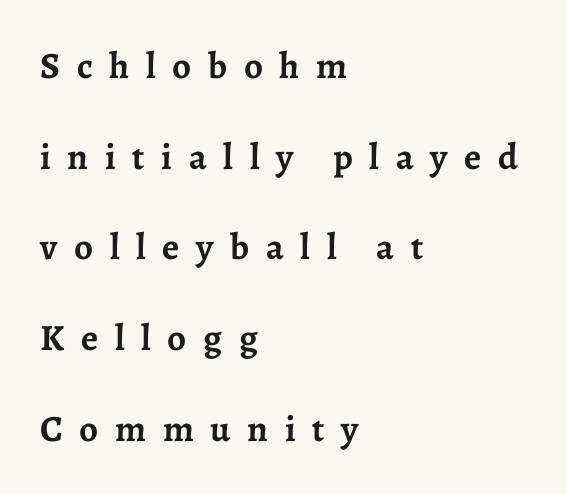
Underline: absent. Type style note: has serifs. Heavy, bold letterforms. Is this a fixed-width face? No — the glyphs have proportional, varying widths. Caption: multi-line text, flush left, ragged right.
